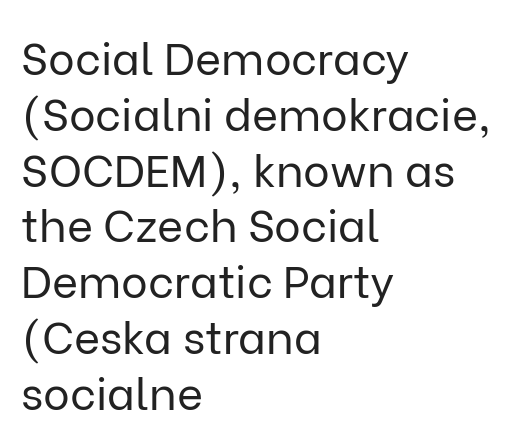
Q: Is the text bold? A: No.
Q: Is the text italic (slanted)? A: No, it is upright.
Q: Is the typeface a serif or a sans-serif typeface? A: Sans-serif.
Q: Is the text underlined? A: No.
Q: How is the paragraph aligned? A: Left-aligned.
Q: Is the spacing between letters normal or unusually wide? A: Normal.
Q: Width (condensed, normal, or wide)? A: Normal.
Q: Stroke contrast? A: Low.
Q: x-height? A: Medium.
Q: Monospaced? A: No.
